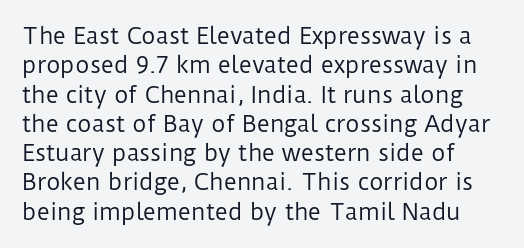
Q: Is the text bold? A: No.
Q: Is the text italic (slanted)? A: No, it is upright.
Q: Is the text underlined? A: No.
Q: Is the spacing between letters normal or unusually wide? A: Normal.
Q: Is the spacing between lines tight, normal or loose? A: Normal.
